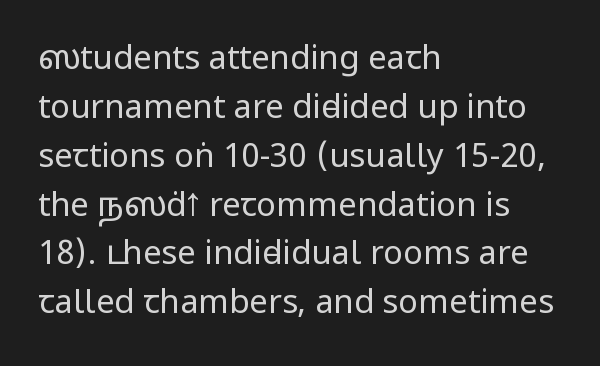
The image shows 33 px regular-weight, condensed sans-serif type, upright; set left-aligned, normal line spacing (1.48x), normal letter spacing, not underlined; low stroke contrast.
